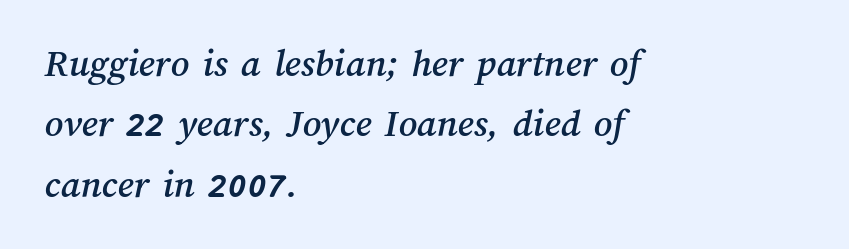
Q: Is the text underlined? A: No.
Q: How is the paragraph aligned? A: Left-aligned.
Q: Is the spacing between letters normal or unusually wide? A: Normal.
Q: Is the spacing between lines tight, normal or loose? A: Normal.
Q: Width (condensed, normal, or wide)? A: Normal.
Q: Stroke contrast? A: Medium.
Q: x-height? A: Medium.
Q: Monospaced? A: No.
